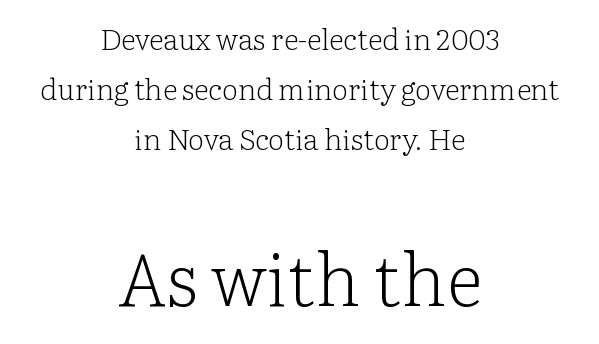
This rendering features lettering with no underline. Of the two passages, the one underneath uses the larger point size. Observe the serifs anchoring each vertical stroke in this sample. The gaps between neighbouring characters are ordinary and unremarkable. Caption: multi-line text, centered on the measure.
